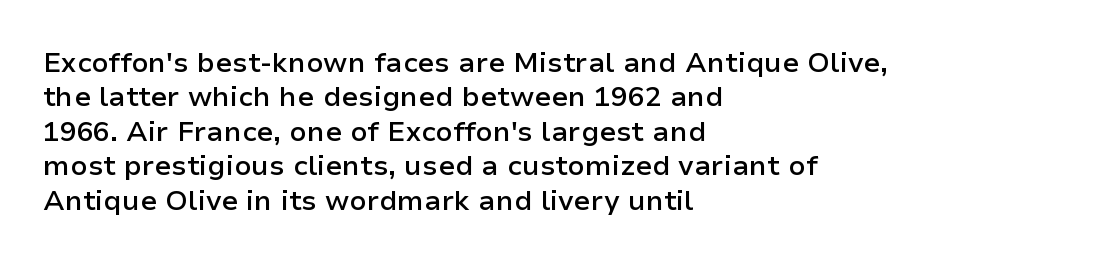
{"serif": "no", "italic": "no", "bold": "semi", "weight": "semibold", "width": "normal", "stroke_contrast": "low", "x_height": "medium", "monospaced": "no", "underline": "no", "align": "left", "line_spacing_ratio": 1.23, "letter_spacing": "normal", "letter_spacing_em": 0.0, "glyph_px": 28}
